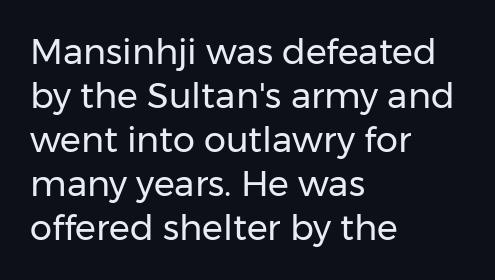
Typographically, this falls in the sans-serif category. No extra tracking has been applied to these lines. Vertically, the passage feels balanced, rows spaced as you'd expect. Reading down the block, your eye returns to a fixed left position each line.
